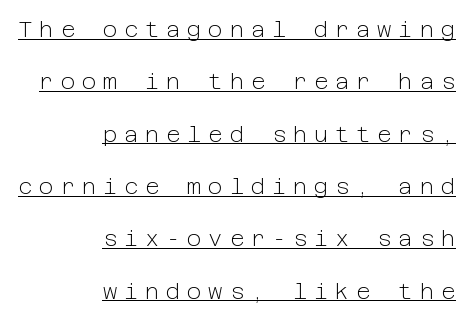
Q: Is the text bold? A: No.
Q: Is the text italic (slanted)? A: No, it is upright.
Q: Is the text underlined? A: Yes.
Q: How is the paragraph aligned? A: Right-aligned.
Q: Is the spacing between letters normal or unusually wide? A: Unusually wide.
Q: Is the spacing between lines tight, normal or loose? A: Loose.
